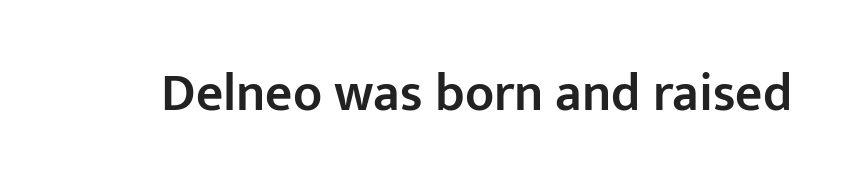
The image shows 53 px semibold sans-serif type, upright; set normal letter spacing, not underlined; low stroke contrast and a medium x-height.
